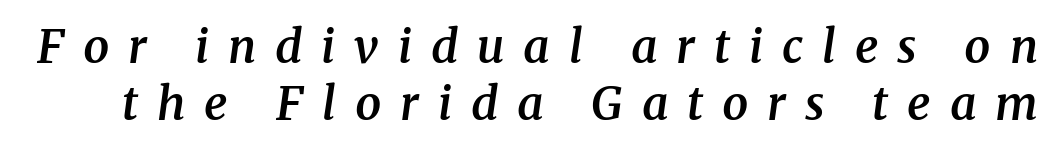
The image shows 46 px semibold serif type, italic (leaning right); set normal line spacing (1.25x), unusually wide letter spacing (+0.41 em), not underlined; medium stroke contrast and a medium x-height.
